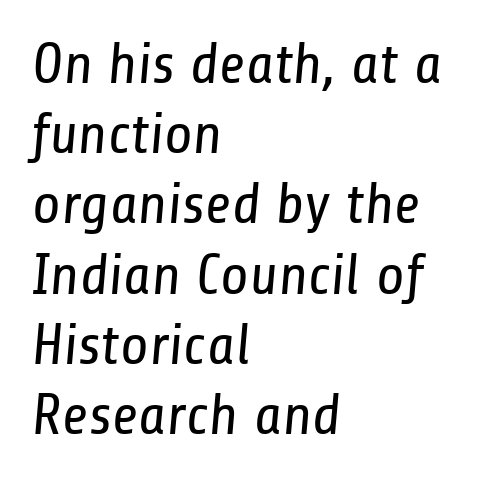
The image shows 58 px regular-weight, condensed sans-serif type; set left-aligned, line spacing 1.21x, normal letter spacing, not underlined; low stroke contrast and a medium x-height.
